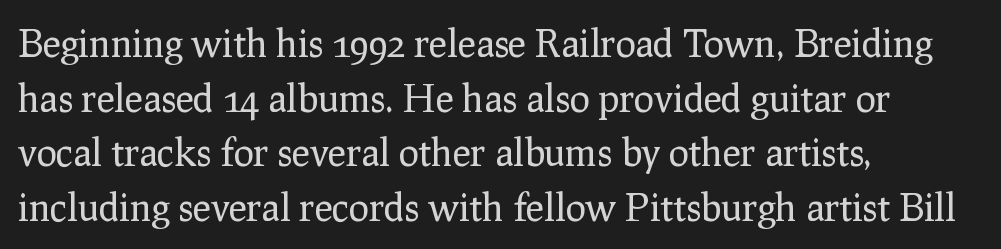
A roman cut, with each character standing at attention. Plain, unruled lines of type. Between one letter and the next there's only the usual sliver of space. Spacing verdict: proportional, widths tailored to each character. Heaviness? Minimal to ordinary, like unemphasized prose.
